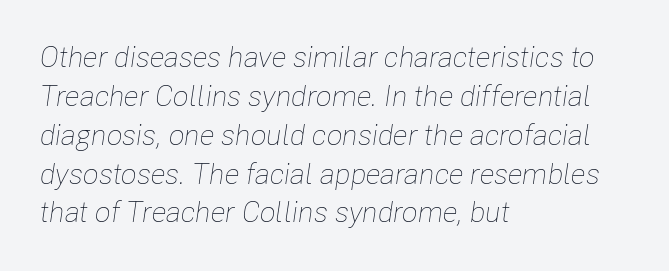
The image shows 29 px thin, condensed type, italic (leaning right); set left-aligned, normal line spacing (1.34x), normal letter spacing, not underlined; low stroke contrast and a medium x-height.
